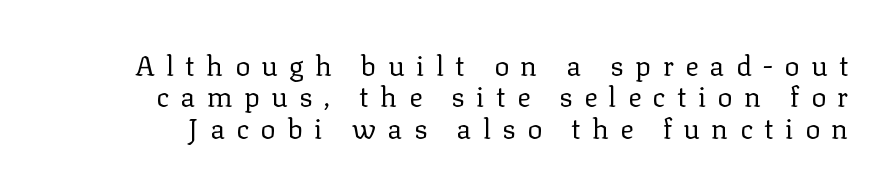
{"serif": "yes", "italic": "no", "bold": "no", "weight": "regular", "width": "normal", "stroke_contrast": "low", "x_height": "medium", "monospaced": "no", "underline": "no", "line_spacing": "tight", "line_spacing_ratio": 1.12, "letter_spacing": "wide", "letter_spacing_em": 0.41, "glyph_px": 28}
